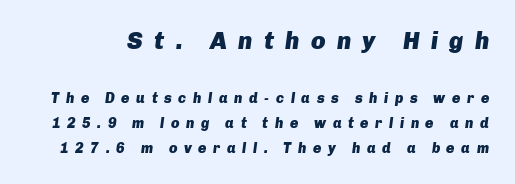
The image shows 24 px bold type, italic (leaning right); set line spacing 1.81x, unusually wide letter spacing (+0.47 em), not underlined; the first (top) block is 1.71x larger.
